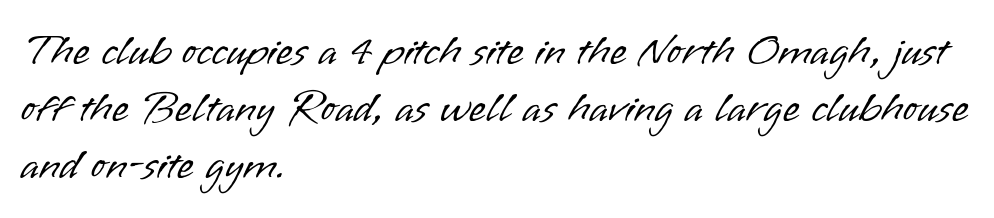
{"serif": "no", "bold": "no", "weight": "light", "width": "normal", "stroke_contrast": "low", "x_height": "small", "monospaced": "no", "underline": "no", "align": "left", "line_spacing": "normal", "line_spacing_ratio": 1.3, "letter_spacing": "normal", "letter_spacing_em": 0.0, "glyph_px": 44}
